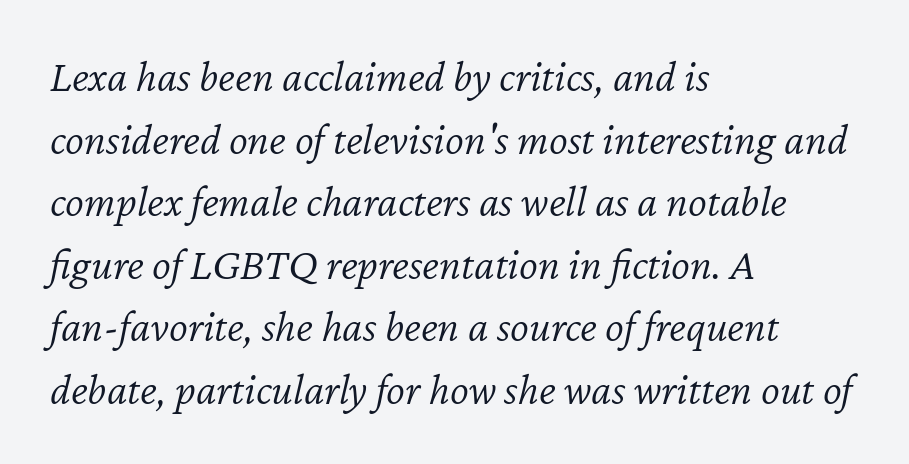
Q: Is the text bold? A: No.
Q: Is the text italic (slanted)? A: Yes, it leans right by about 12 degrees.
Q: Is the text underlined? A: No.
Q: How is the paragraph aligned? A: Left-aligned.
Q: Is the spacing between letters normal or unusually wide? A: Normal.
Q: Is the spacing between lines tight, normal or loose? A: Normal.
Q: Width (condensed, normal, or wide)? A: Normal.
Q: Stroke contrast? A: Low.
Q: x-height? A: Medium.
Q: Monospaced? A: No.
